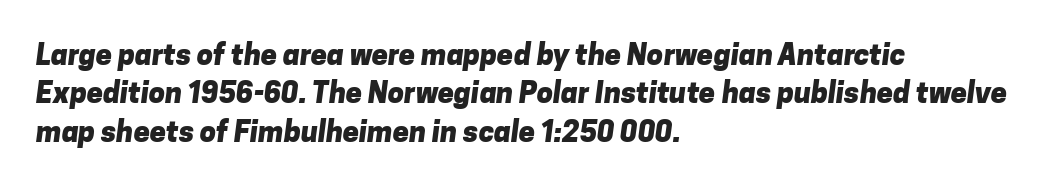
{"serif": "no", "bold": "yes", "weight": "heavy", "width": "normal", "stroke_contrast": "low", "x_height": "medium", "monospaced": "no", "underline": "no", "align": "left", "line_spacing": "normal", "line_spacing_ratio": 1.32, "letter_spacing": "normal", "letter_spacing_em": 0.0, "glyph_px": 29}
